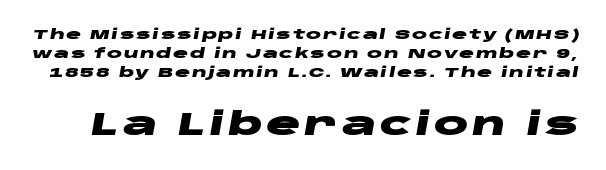
{"italic": "yes", "lean": "right", "slant_degrees": 10, "bold": "yes", "weight": "heavy", "width": "wide", "stroke_contrast": "low", "x_height": "large", "monospaced": "no", "underline": "no", "line_spacing": "normal", "line_spacing_ratio": 1.34, "larger_block": "second", "size_ratio": 2.29, "glyph_px": 32}
